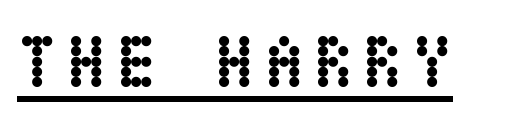
Q: Is the text bold? A: Yes.
Q: Is the text italic (slanted)? A: No, it is upright.
Q: Is the text underlined? A: Yes.
Q: Width (condensed, normal, or wide)? A: Condensed.
Q: Stroke contrast? A: Low.
Q: x-height? A: Large.
